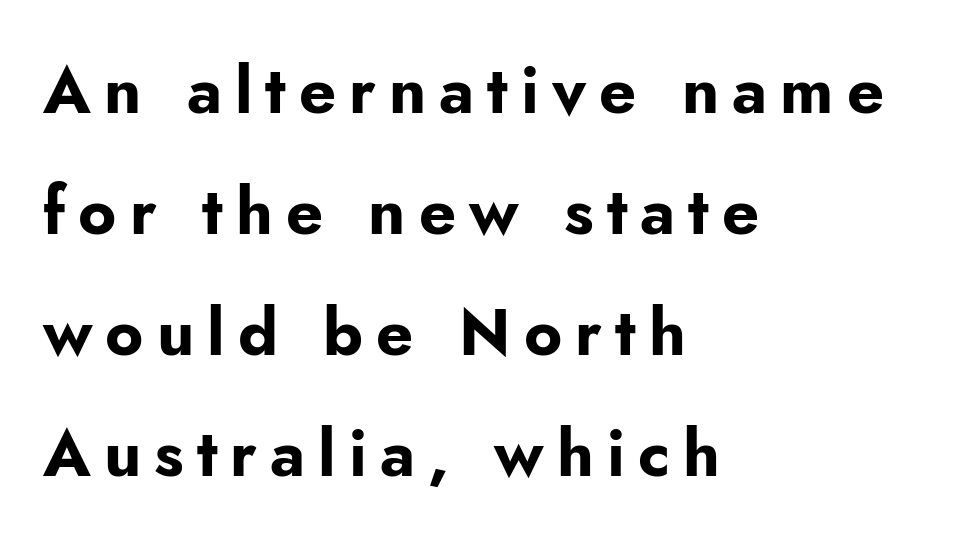
Q: Is the text bold? A: Yes.
Q: Is the text italic (slanted)? A: No, it is upright.
Q: Is the typeface a serif or a sans-serif typeface? A: Sans-serif.
Q: Is the text underlined? A: No.
Q: How is the paragraph aligned? A: Left-aligned.
Q: Is the spacing between letters normal or unusually wide? A: Unusually wide.
Q: Width (condensed, normal, or wide)? A: Normal.
Q: Stroke contrast? A: Low.
Q: x-height? A: Small.
Q: Monospaced? A: No.
